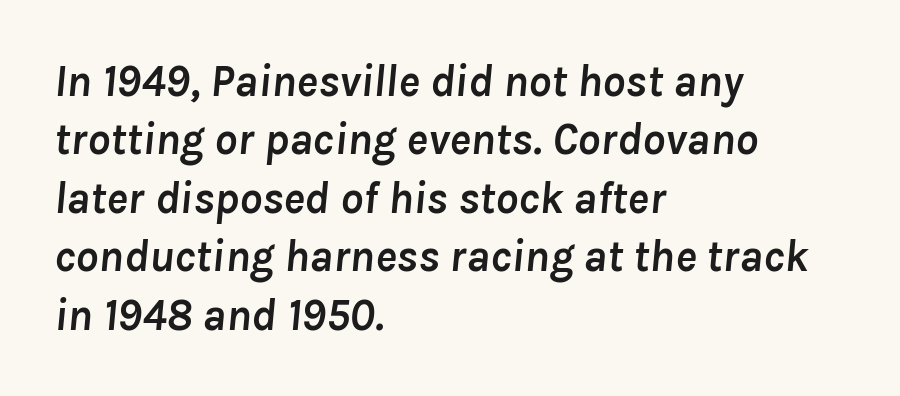
The image shows 45 px semibold type, italic (leaning right); set left-aligned, normal line spacing (1.3x), normal letter spacing, not underlined; low stroke contrast and a medium x-height.
